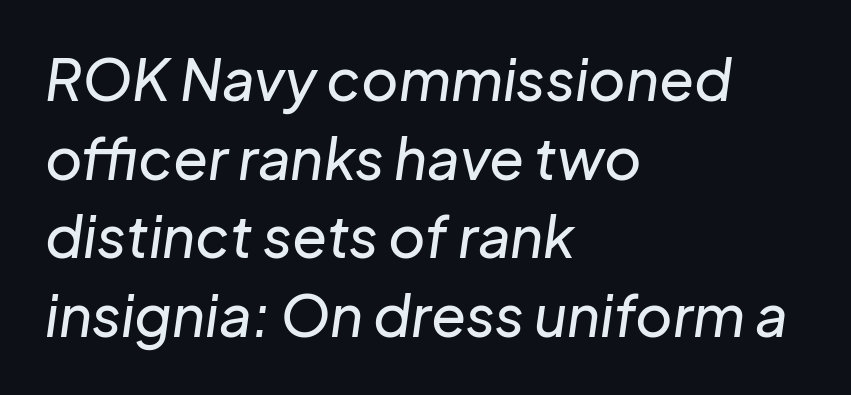
{"italic": "yes", "lean": "right", "slant_degrees": 8, "width": "normal", "stroke_contrast": "low", "x_height": "medium", "monospaced": "no", "underline": "no", "align": "left", "line_spacing": "normal", "line_spacing_ratio": 1.38, "letter_spacing": "normal", "letter_spacing_em": 0.0, "glyph_px": 57}
